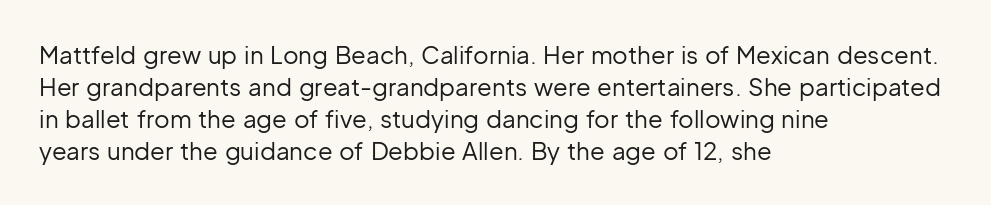
The image shows 24 px text type, upright; set left-aligned, normal line spacing (1.33x), normal letter spacing, not underlined.
